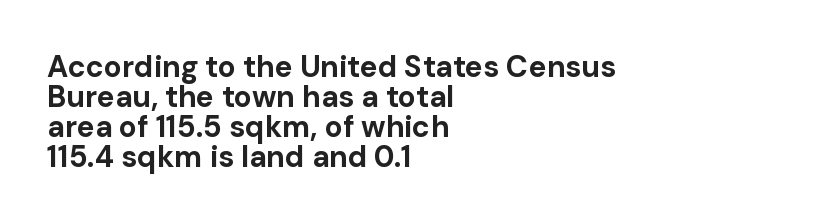
Q: Is the text bold? A: Yes.
Q: Is the text italic (slanted)? A: No, it is upright.
Q: Is the typeface a serif or a sans-serif typeface? A: Sans-serif.
Q: Is the text underlined? A: No.
Q: How is the paragraph aligned? A: Left-aligned.
Q: Is the spacing between letters normal or unusually wide? A: Normal.
Q: Is the spacing between lines tight, normal or loose? A: Tight.
Q: Width (condensed, normal, or wide)? A: Normal.
Q: Stroke contrast? A: Low.
Q: x-height? A: Medium.
Q: Monospaced? A: No.
